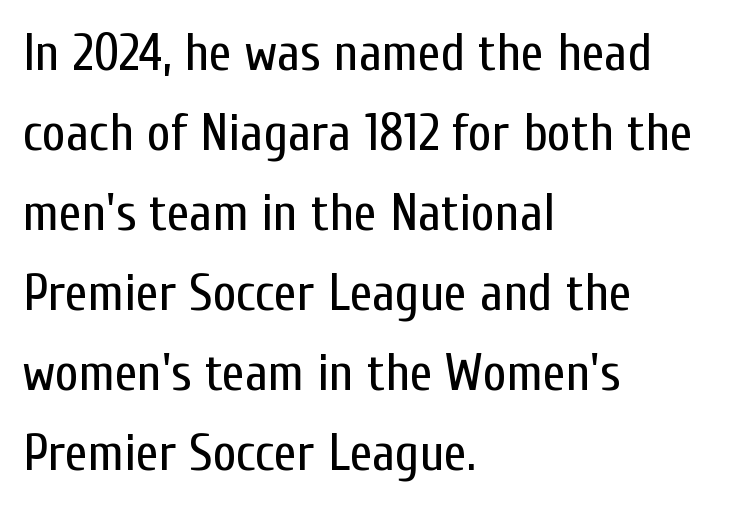
The image shows 52 px regular-weight, condensed sans-serif type, upright; set left-aligned, normal line spacing (1.54x), normal letter spacing, not underlined; low stroke contrast and a medium x-height.
